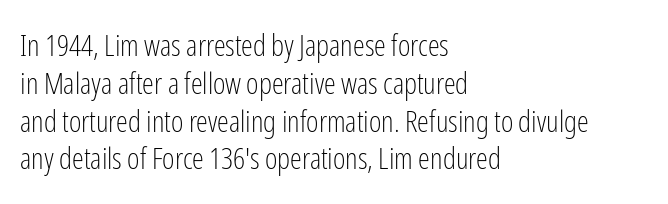
Q: Is the text bold? A: No.
Q: Is the text italic (slanted)? A: No, it is upright.
Q: Is the typeface a serif or a sans-serif typeface? A: Sans-serif.
Q: Is the text underlined? A: No.
Q: How is the paragraph aligned? A: Left-aligned.
Q: Is the spacing between letters normal or unusually wide? A: Normal.
Q: Is the spacing between lines tight, normal or loose? A: Normal.
Q: Width (condensed, normal, or wide)? A: Condensed.
Q: Stroke contrast? A: Low.
Q: x-height? A: Medium.
Q: Monospaced? A: No.
